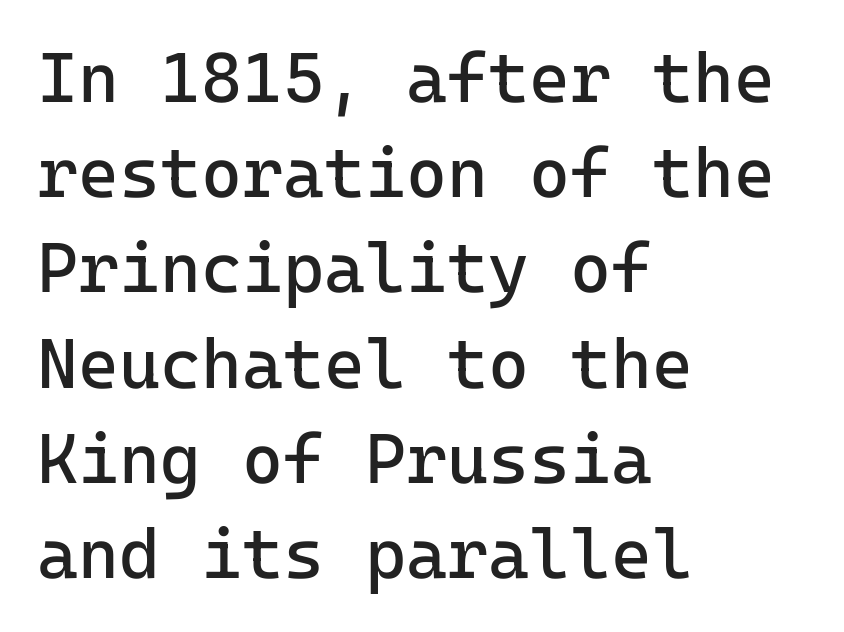
{"serif": "no", "italic": "no", "bold": "no", "weight": "regular", "width": "normal", "stroke_contrast": "low", "x_height": "medium", "underline": "no", "align": "left", "line_spacing": "normal", "line_spacing_ratio": 1.36, "letter_spacing": "normal", "letter_spacing_em": 0.0, "glyph_px": 70}
